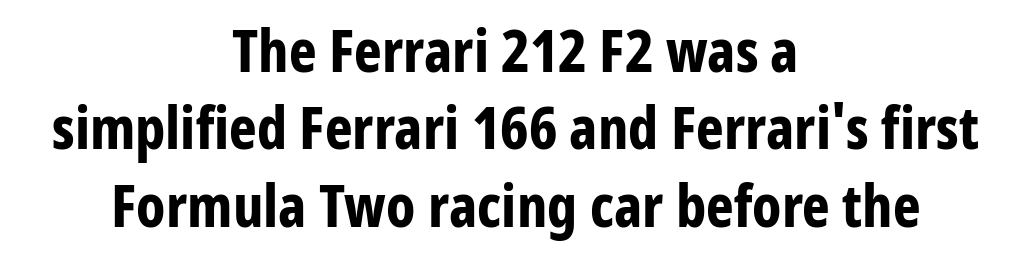
This sample has the flowing, uneven cadence of proportional lettering. Thick stems and heavy bowls — unmistakably bold. Spacing between characters is what you'd get straight out of the box. This is the regular roman posture of the typeface. Typeset on center — no edge is straight. Vertically, the passage feels balanced, rows spaced as you'd expect.
